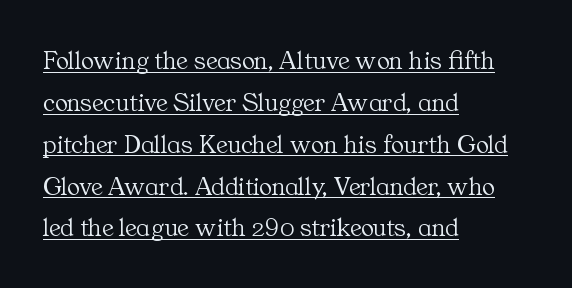
The image shows 27 px text type, upright; set left-aligned, normal line spacing (1.55x), normal letter spacing, underlined.
